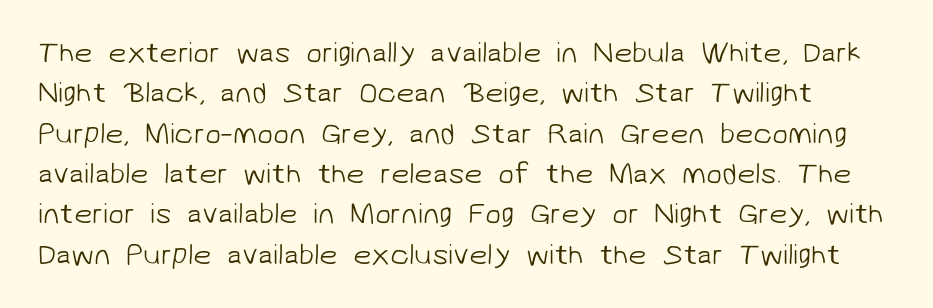
{"serif": "no", "bold": "no", "weight": "light", "width": "normal", "stroke_contrast": "low", "x_height": "medium", "monospaced": "no", "underline": "no", "line_spacing": "normal", "line_spacing_ratio": 1.39, "letter_spacing": "normal", "letter_spacing_em": 0.0, "glyph_px": 29}
